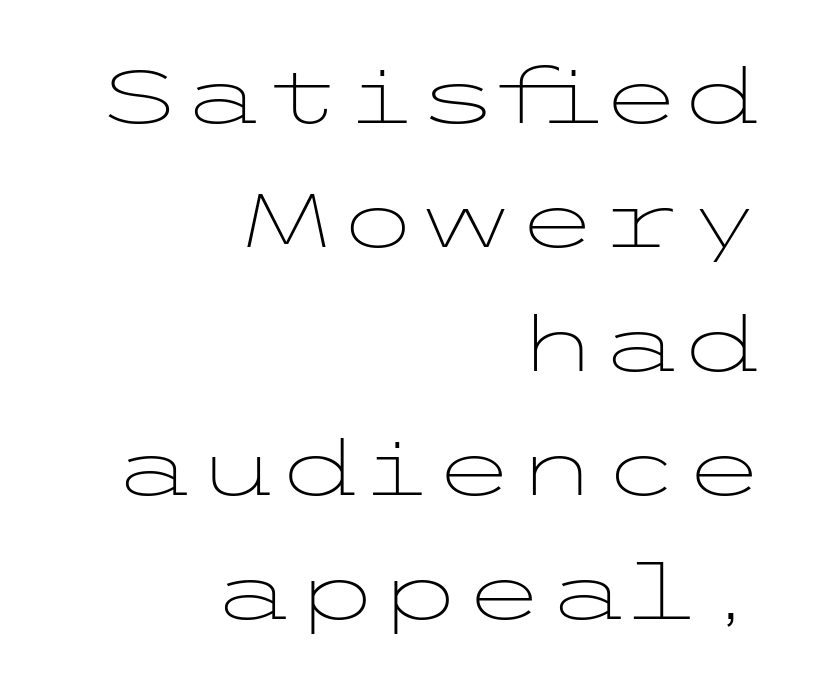
The image shows 76 px light, wide sans-serif type, upright; set right-aligned, normal line spacing (1.63x), normal letter spacing, not underlined; low stroke contrast and a medium x-height.
